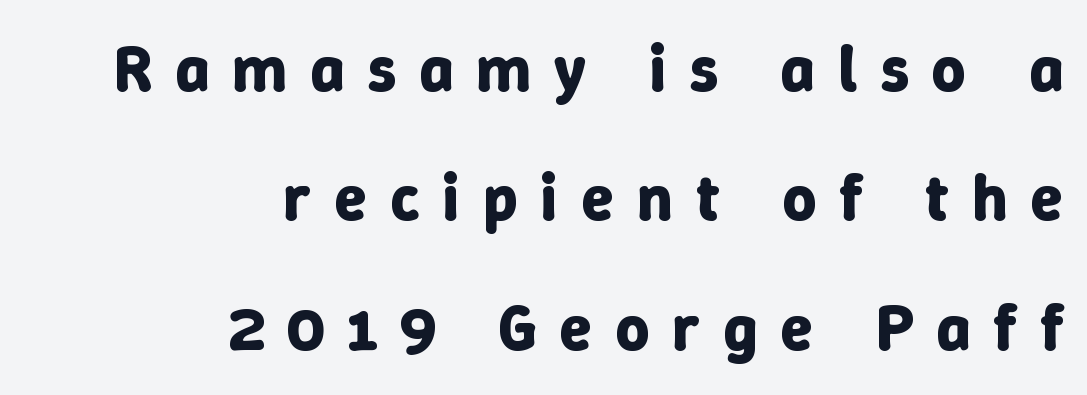
The lines in this sample share a right terminus and differ only in where they begin. These lines were composed using upright roman letters. The rendering uses natural spacing where letterforms have individual widths. The face used here is rendered with a markedly widened letterfit. You could fit nearly another row in the gap between these rows.
